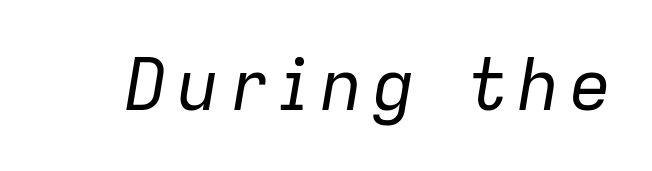
The rendering uses natural spacing where letterforms have individual widths. A typesetter would mark this as italic. Is this a heavy cut? Hardly; it is regular or lighter. Check the space under the baseline: it is left empty.
